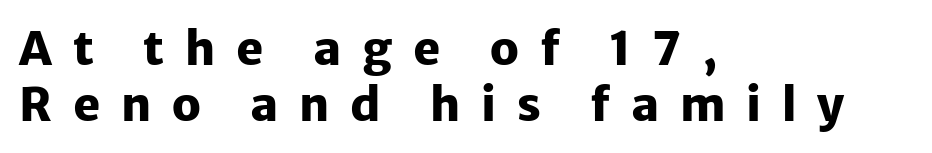
The image shows 46 px heavy sans-serif type, upright; set left-aligned, line spacing 1.21x, unusually wide letter spacing (+0.45 em), not underlined; low stroke contrast and a medium x-height.
